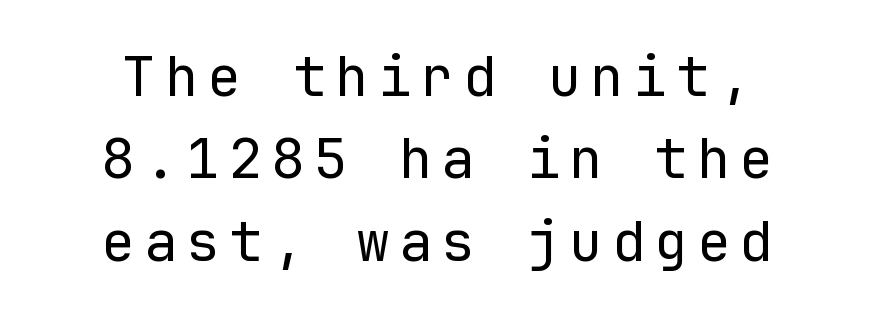
The image shows 56 px regular-weight sans-serif type, upright, monospaced; set centered, normal line spacing (1.47x), not underlined; low stroke contrast and a medium x-height.
